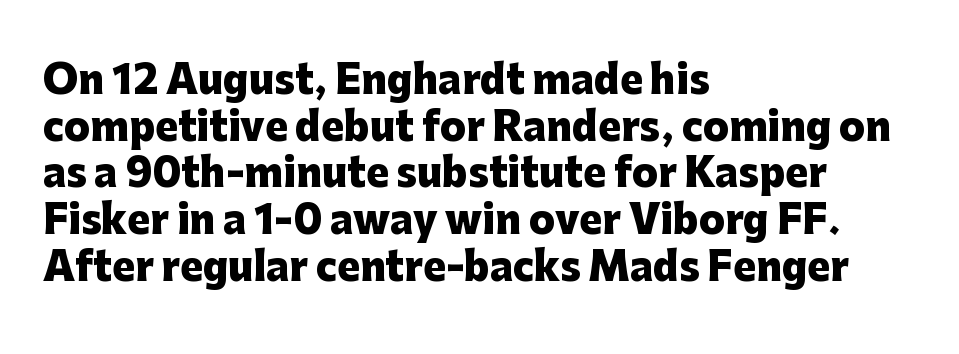
{"serif": "no", "italic": "no", "bold": "yes", "weight": "heavy", "width": "normal", "stroke_contrast": "low", "x_height": "medium", "monospaced": "no", "underline": "no", "align": "left", "line_spacing_ratio": 1.23, "letter_spacing": "normal", "letter_spacing_em": 0.0, "glyph_px": 38}
